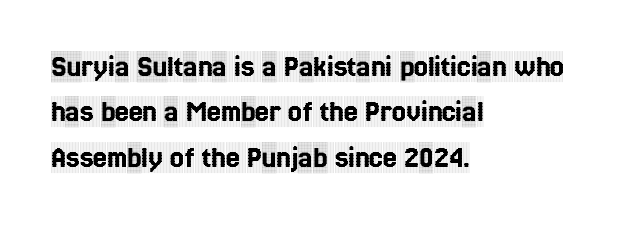
The image shows 31 px condensed serif type, upright; set left-aligned, normal line spacing (1.46x), normal letter spacing, not underlined; a large x-height.
